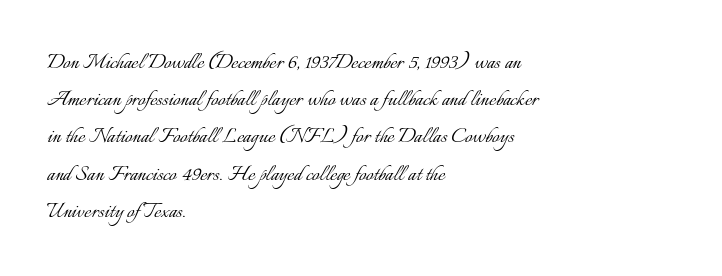
The image shows 26 px text type; set left-aligned, normal line spacing (1.43x), normal letter spacing, not underlined.
